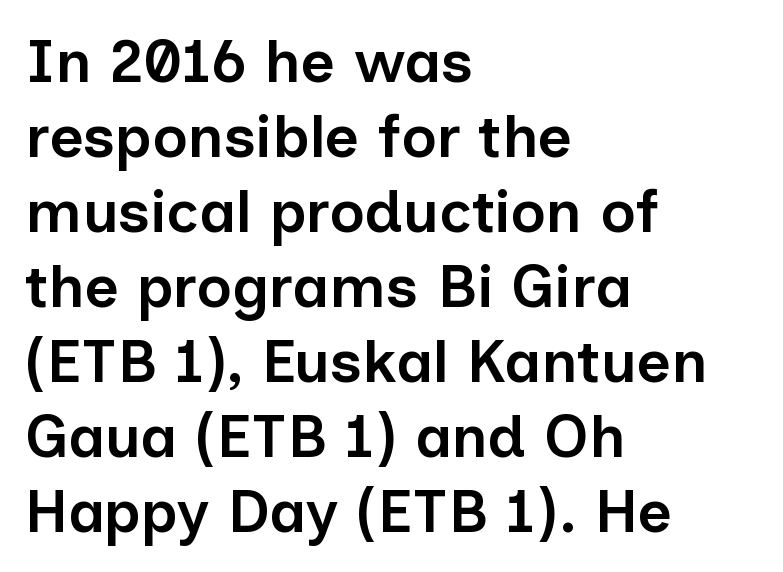
The image shows 60 px semibold sans-serif type, upright; set left-aligned, normal line spacing (1.25x), normal letter spacing, not underlined; low stroke contrast and a medium x-height.
